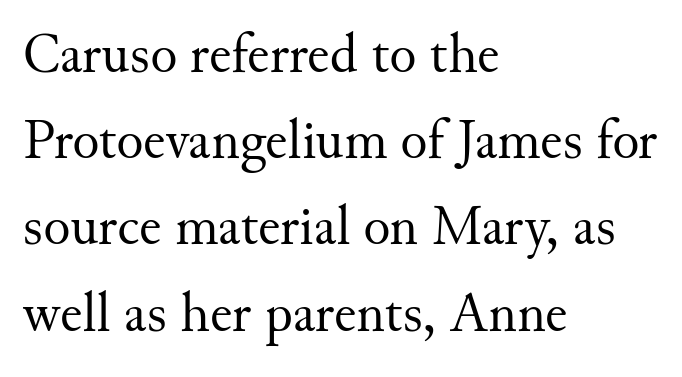
The image shows 56 px regular-weight serif type, upright; set left-aligned, normal line spacing (1.54x), normal letter spacing, not underlined; medium stroke contrast and a small x-height.
